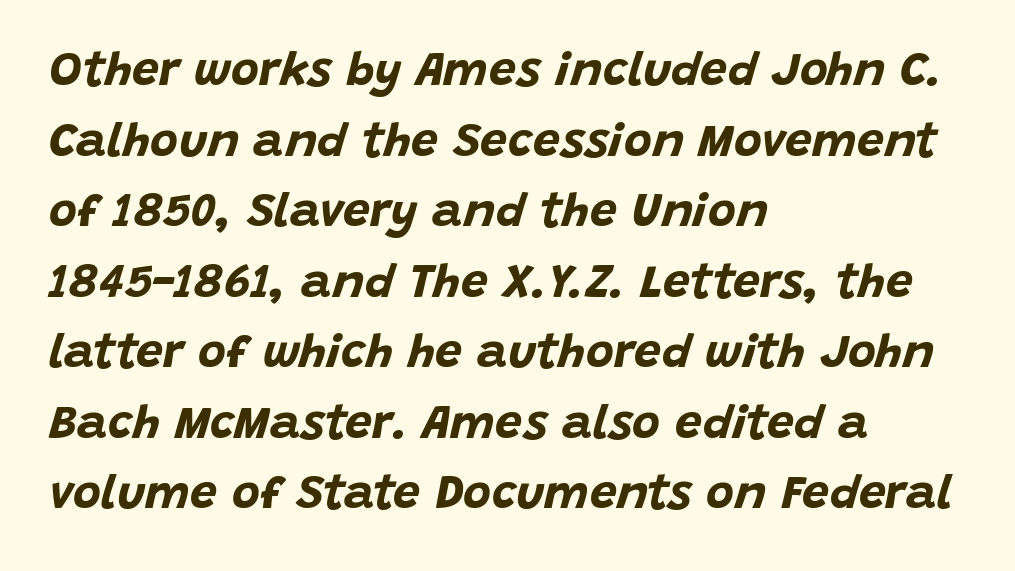
{"italic": "yes", "lean": "right", "slant_degrees": 15, "bold": "yes", "weight": "bold", "width": "normal", "stroke_contrast": "low", "x_height": "large", "monospaced": "no", "underline": "no", "align": "left", "line_spacing": "normal", "line_spacing_ratio": 1.47, "letter_spacing": "normal", "letter_spacing_em": 0.0, "glyph_px": 48}
